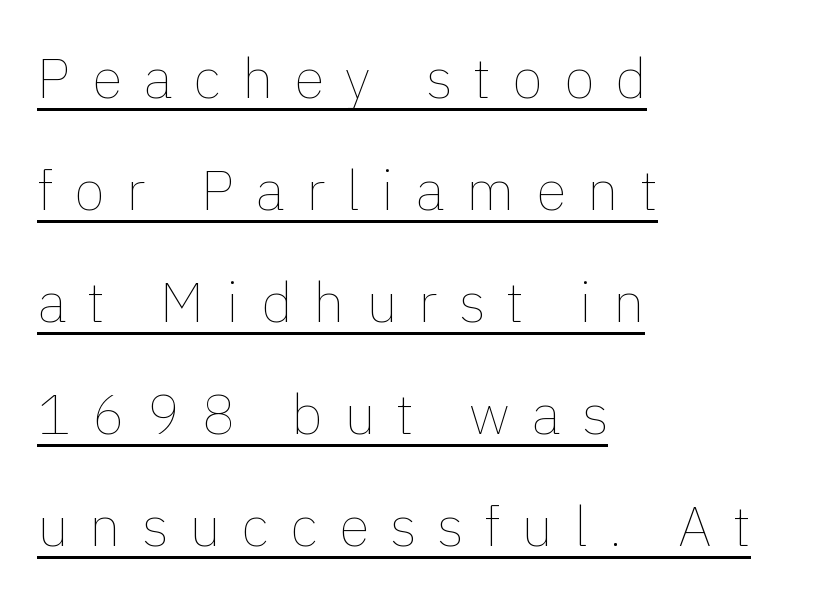
The image shows 56 px thin type, upright; set left-aligned, loose line spacing (2.0x), unusually wide letter spacing (+0.38 em), underlined; low stroke contrast and a medium x-height.
